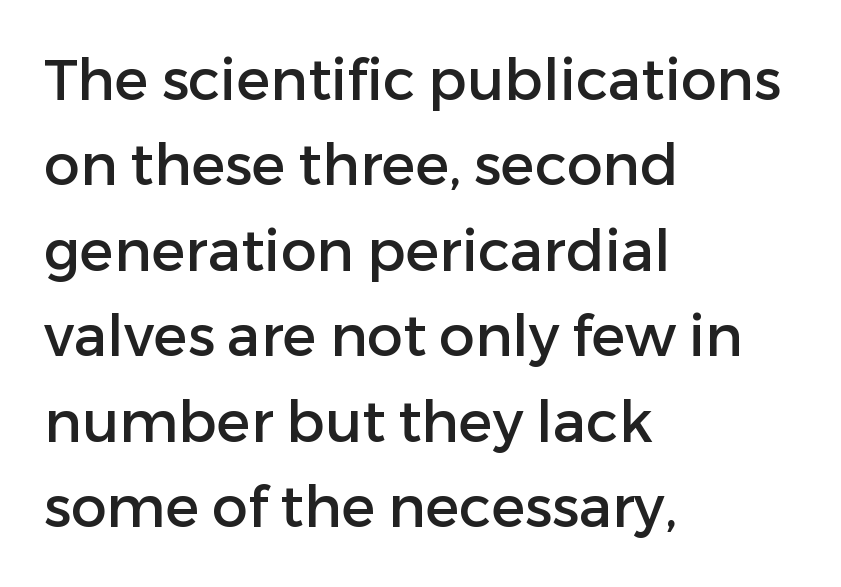
{"serif": "no", "italic": "no", "width": "normal", "stroke_contrast": "low", "x_height": "medium", "monospaced": "no", "underline": "no", "align": "left", "line_spacing": "normal", "line_spacing_ratio": 1.5, "letter_spacing": "normal", "letter_spacing_em": 0.0, "glyph_px": 57}
